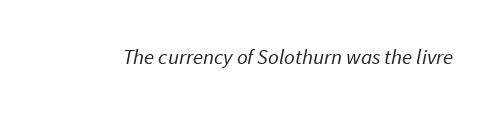
{"bold": "no", "underline": "no", "letter_spacing": "normal", "letter_spacing_em": 0.0, "glyph_px": 21}
